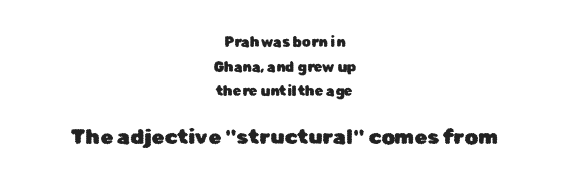
{"italic": "no", "underline": "no", "align": "center", "line_spacing_ratio": 1.76, "letter_spacing": "normal", "letter_spacing_em": 0.0, "larger_block": "second", "size_ratio": 1.5, "glyph_px": 21}
